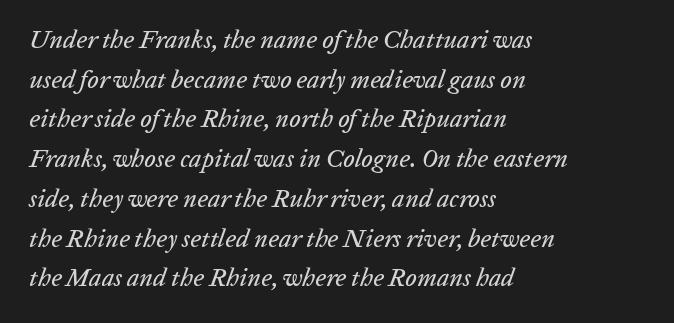
Typeset ragged right — the left edge is the straight one. You could call the tracking neutral — neither tight nor loose. The gap between lines stays unmarked. The vertical gap from one line to the next is medium.
